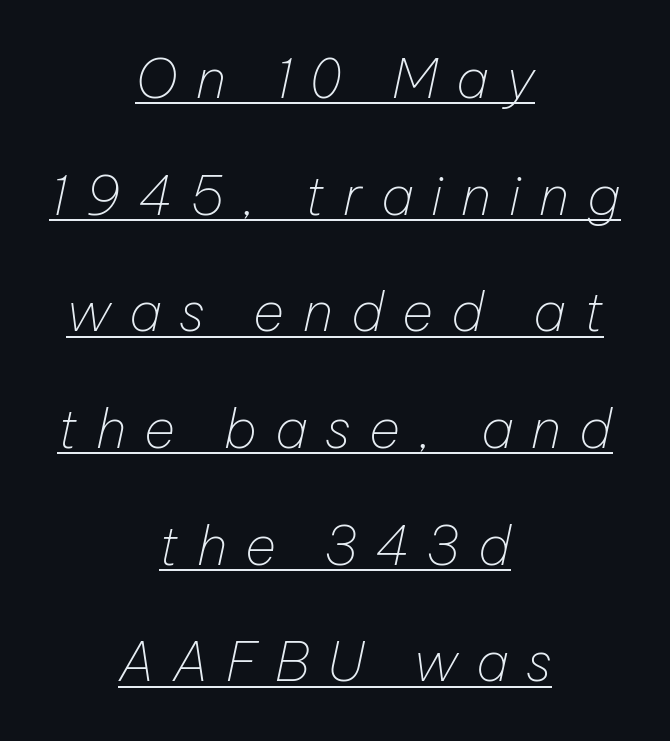
Q: Is the text bold? A: No.
Q: Is the text italic (slanted)? A: Yes, it leans right by about 12 degrees.
Q: Is the text underlined? A: Yes.
Q: How is the paragraph aligned? A: Centered.
Q: Is the spacing between letters normal or unusually wide? A: Unusually wide.
Q: Is the spacing between lines tight, normal or loose? A: Loose.
Q: Width (condensed, normal, or wide)? A: Normal.
Q: Stroke contrast? A: Low.
Q: x-height? A: Medium.
Q: Monospaced? A: No.
